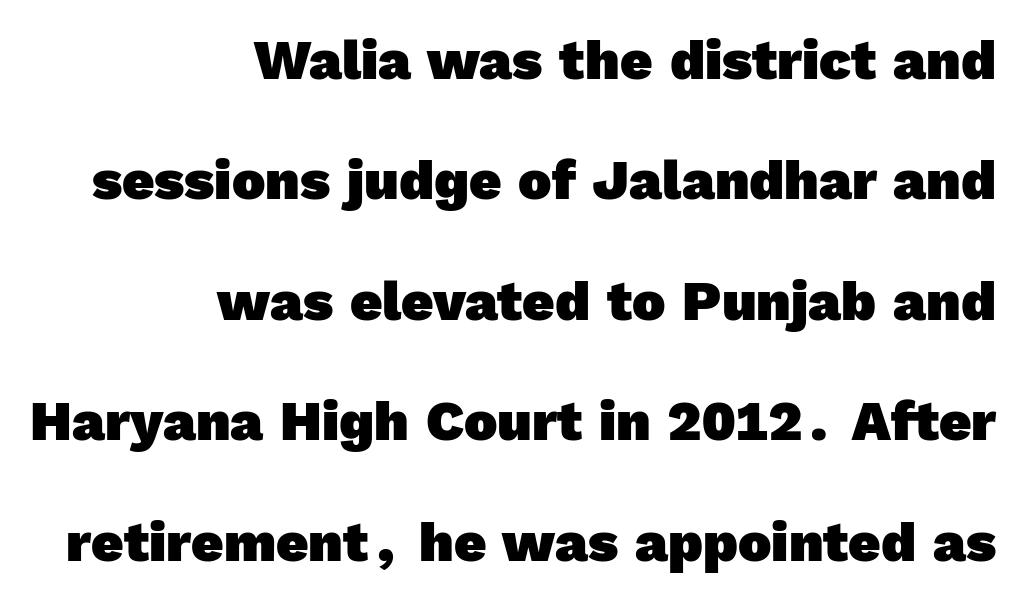
The image shows 56 px heavy sans-serif type; set right-aligned, loose line spacing (2.15x), normal letter spacing, not underlined; a medium x-height.
